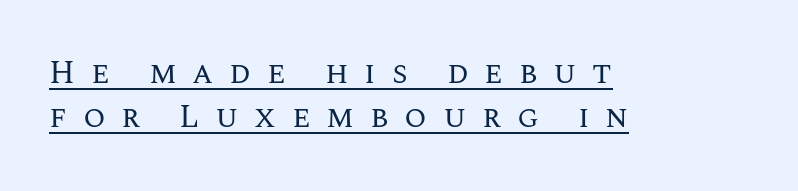
The image shows 32 px regular-weight type, upright; set left-aligned, normal line spacing (1.37x), unusually wide letter spacing (+0.49 em), underlined; medium stroke contrast and a large x-height.
